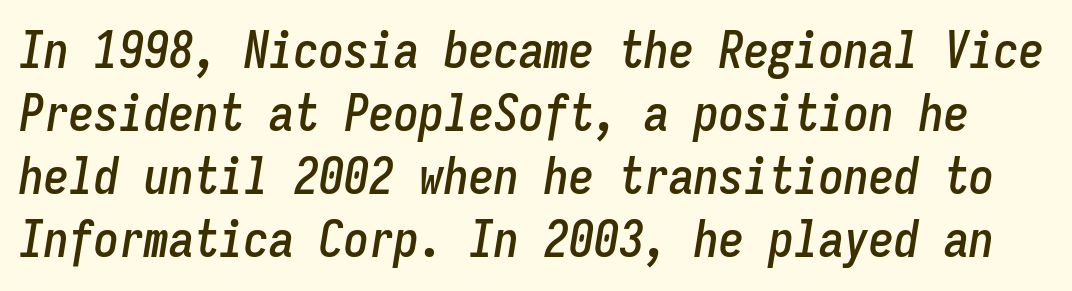
Successive baselines arrive at the customary interval. There's an unmistakable incline to the writing here. Words float on clear page, feet unadorned. Inter-character spacing is left at the font's built-in metrics. Looks like terminal output: every glyph gets an equal slot.
